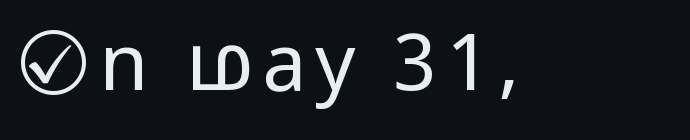
This sample has the flowing, uneven cadence of proportional lettering. Type style note: lacks serifs. Letters have the restrained weight of plain body copy at most. When letters stand straight like this, we call the style roman or upright.
